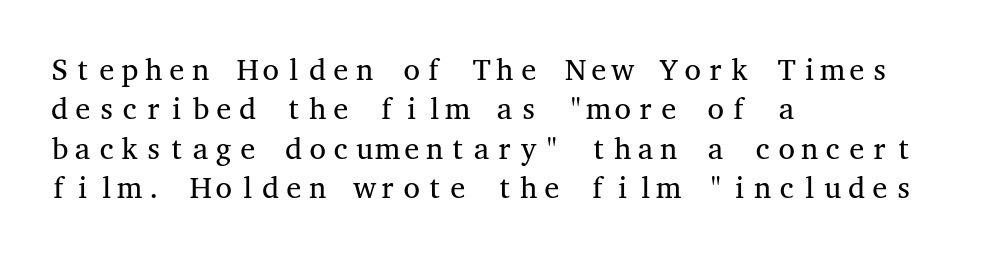
The image shows 30 px regular-weight, wide serif type, upright, monospaced; set left-aligned, normal line spacing (1.31x), normal letter spacing, not underlined; medium stroke contrast and a medium x-height.
